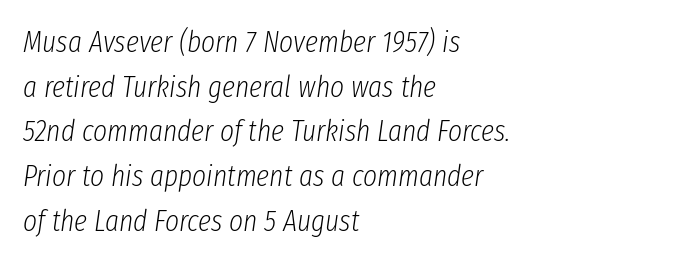
Descender tails drop into unmarked territory. The setting favours the left margin, as ordinary paragraphs usually do. The letters advance in unequal steps, a hallmark of proportional type. Stems here are at most as thick as an everyday book face. Glyph-to-glyph distance matches everyday printed text.
